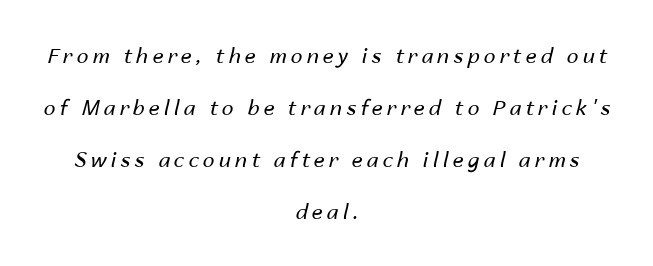
The image shows 21 px text type, italic (leaning right); set centered, loose line spacing (2.48x), unusually wide letter spacing (+0.2 em), not underlined.
